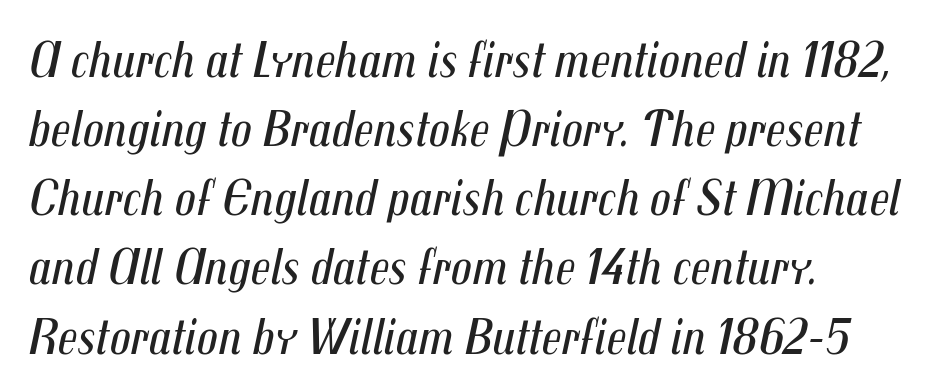
Rendered with sloped, italic letterforms. Successive baselines arrive at the customary interval. Descenders are the only things crossing below the line. Each letter keeps its own natural width here, so spacing adapts to shape.
